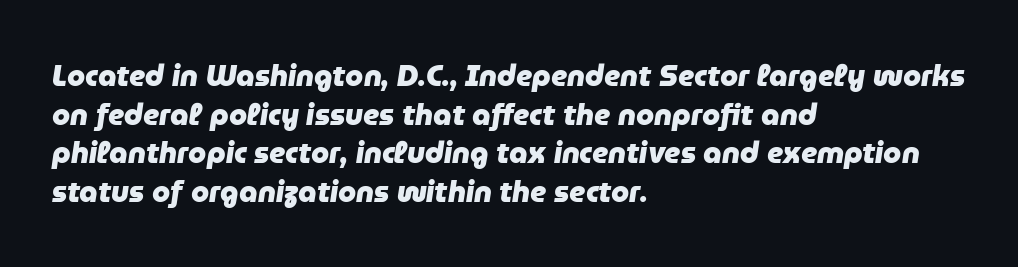
{"italic": "yes", "lean": "right", "slant_degrees": 9, "bold": "yes", "weight": "heavy", "width": "normal", "stroke_contrast": "low", "x_height": "medium", "monospaced": "no", "underline": "no", "align": "left", "line_spacing": "normal", "line_spacing_ratio": 1.33, "letter_spacing": "normal", "letter_spacing_em": 0.0, "glyph_px": 29}
